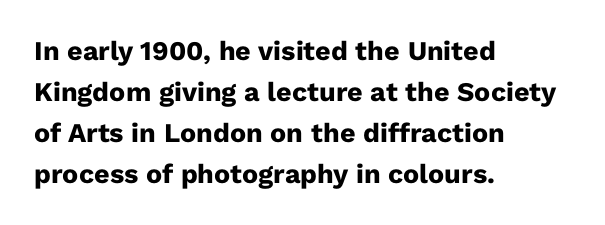
{"italic": "no", "bold": "yes", "underline": "no", "align": "left", "line_spacing": "normal", "line_spacing_ratio": 1.52, "letter_spacing": "normal", "letter_spacing_em": 0.0, "glyph_px": 27}
